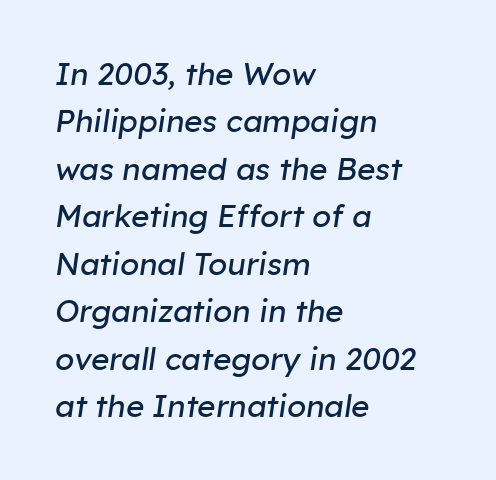
Style check: oblique. A clean baseline with only descenders dipping below it. This reads as an unemphasized weight, regular at the heaviest. Compared with typical paragraphs, the rows here are spaced about the same. You could not count columns in this text — the font is proportionally spaced. Does the copy run flush right? No — it runs flush left.
